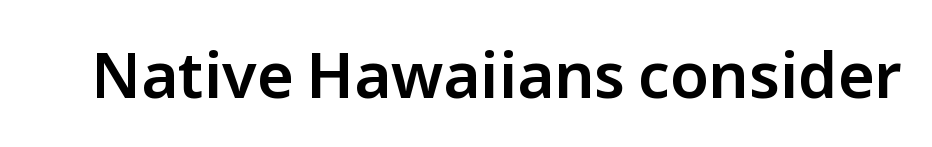
In terms of letterspacing, this is plain default setting. These lines are rendered in a variable-pitch font. Lines of text with bare space underneath. Typographically, this falls in the sans-serif category. Rendered with straight, roman letterforms.
